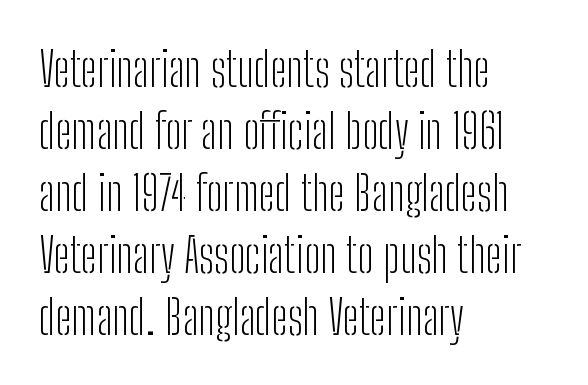
Q: Is the text bold? A: No.
Q: Is the text italic (slanted)? A: No, it is upright.
Q: Is the typeface a serif or a sans-serif typeface? A: Sans-serif.
Q: Is the text underlined? A: No.
Q: How is the paragraph aligned? A: Left-aligned.
Q: Is the spacing between letters normal or unusually wide? A: Normal.
Q: Is the spacing between lines tight, normal or loose? A: Normal.
Q: Width (condensed, normal, or wide)? A: Condensed.
Q: Stroke contrast? A: Low.
Q: x-height? A: Medium.
Q: Monospaced? A: No.
